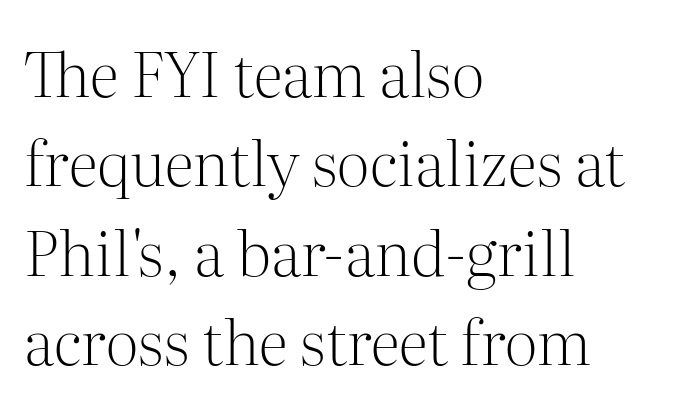
This sample keeps an unexceptional amount of space between lines. The cut favours lightness, reaching ordinary text weight at its darkest. These lines stack with their left ends in a neat column. Has an underline been added? It has not. The letterforms sit shoulder to shoulder at normal distance. The letters stand upright; this is a roman face.
